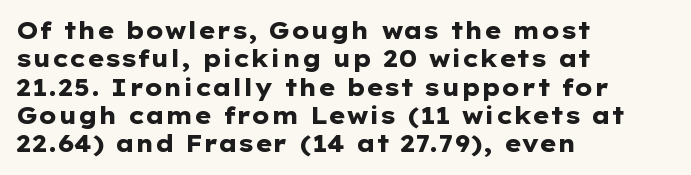
{"italic": "no", "bold": "yes", "underline": "no", "align": "left", "line_spacing_ratio": 1.23, "letter_spacing": "normal", "letter_spacing_em": 0.0, "glyph_px": 23}
